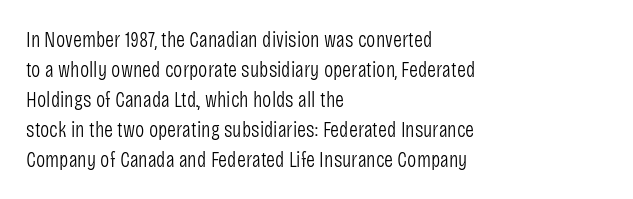
Reading down the column, the eye jumps a familiar distance to each next line. Left-aligned paragraph, ragged on the right. Check under the words: just untouched page. Nope, not italic — everything's standing straight.
